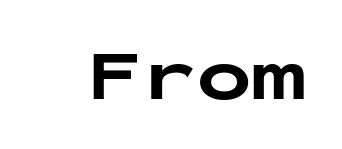
The image shows 73 px bold, wide sans-serif type, upright, monospaced; set normal letter spacing, not underlined; low stroke contrast and a medium x-height.
